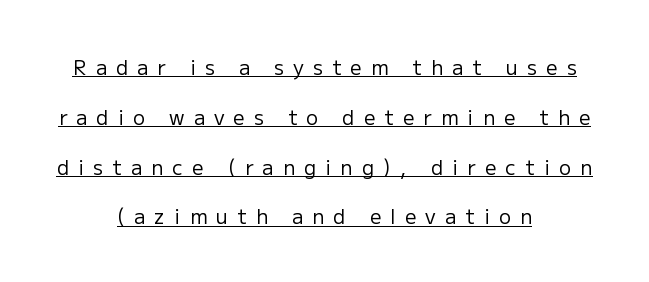
The image shows 20 px text type, upright; set centered, loose line spacing (2.49x), unusually wide letter spacing (+0.46 em), underlined.
